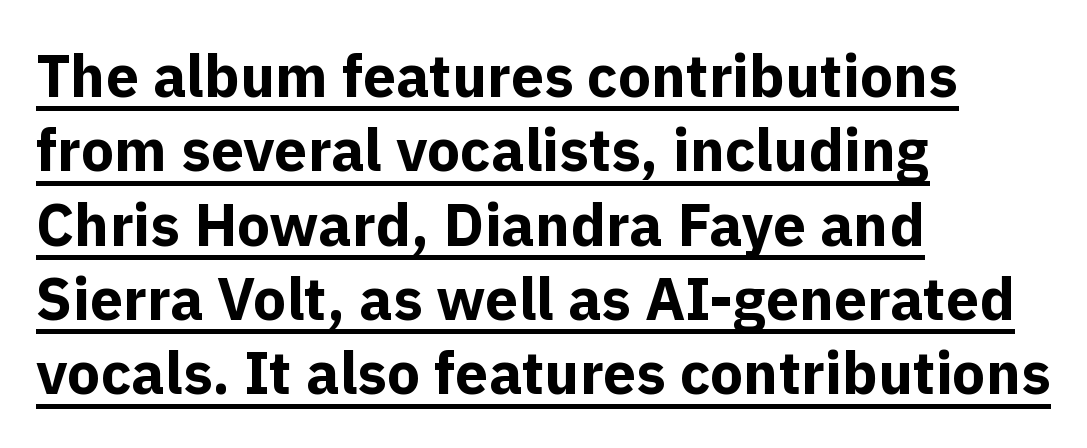
The image shows 59 px bold sans-serif type, upright; set left-aligned, normal line spacing (1.26x), normal letter spacing, underlined; a medium x-height.
